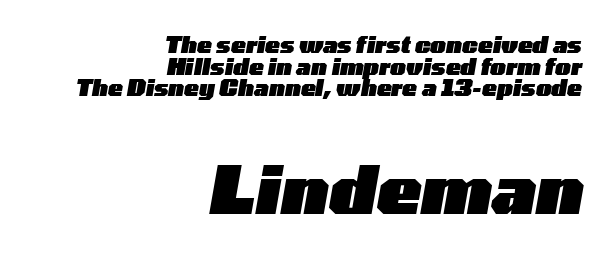
Short note: letters normally spaced. The baseline area is clear. Notice how the passage keeps a crisp vertical edge on the right only. Students, this is bold: see how much ink each stroke carries. Is the lower block the larger one? Yes — the lower block carries the bigger type.
